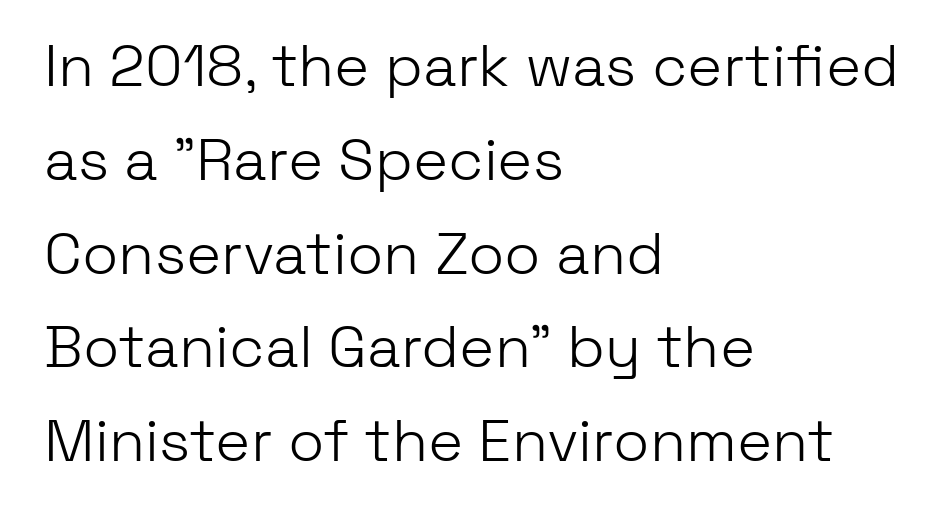
Nothing sits at the stroke ends, so this counts as sans-serif. Short note: letters normally spaced. Posture: vertical. No chunkiness to these letters — they're not bold. The compositor pushed each line to the left boundary.
